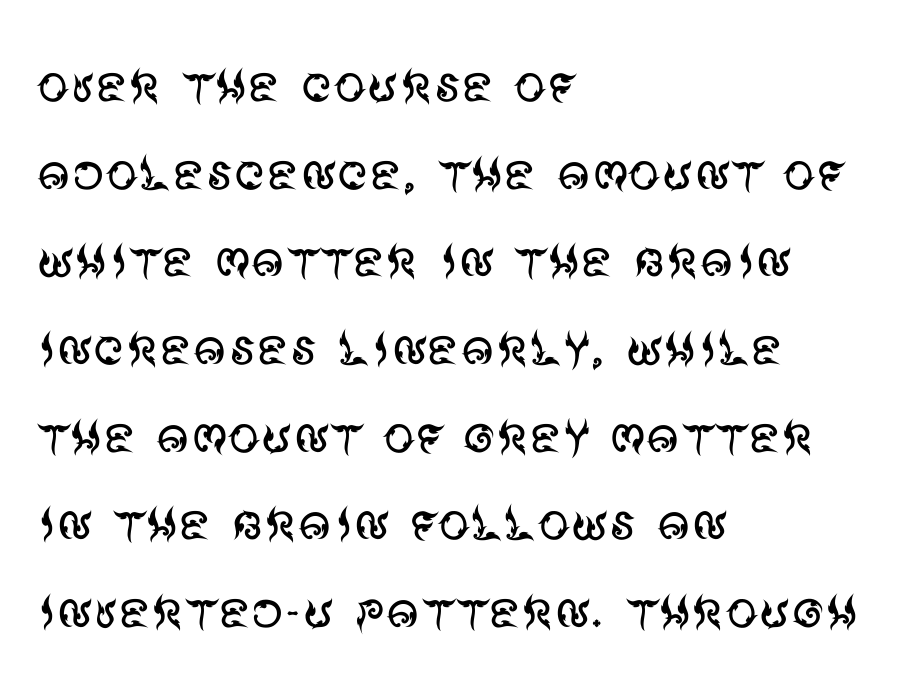
Q: Is the text bold? A: No.
Q: Is the text italic (slanted)? A: No, it is upright.
Q: Is the typeface a serif or a sans-serif typeface? A: Sans-serif.
Q: Is the text underlined? A: No.
Q: How is the paragraph aligned? A: Left-aligned.
Q: Is the spacing between letters normal or unusually wide? A: Normal.
Q: Is the spacing between lines tight, normal or loose? A: Normal.
Q: Width (condensed, normal, or wide)? A: Normal.
Q: Stroke contrast? A: Medium.
Q: x-height? A: Large.
Q: Monospaced? A: No.
